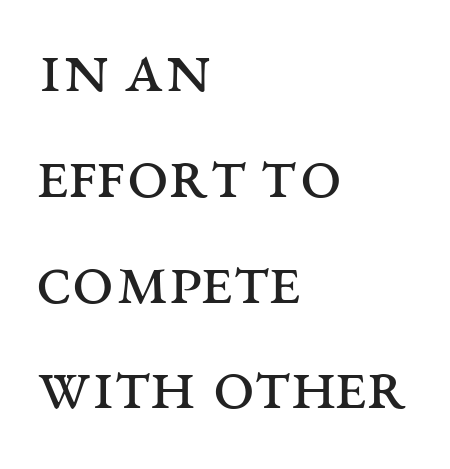
{"serif": "yes", "italic": "no", "bold": "no", "weight": "regular", "width": "wide", "stroke_contrast": "medium", "x_height": "large", "monospaced": "no", "underline": "no", "align": "left", "line_spacing": "normal", "line_spacing_ratio": 1.43, "letter_spacing": "normal", "letter_spacing_em": 0.0, "glyph_px": 74}
